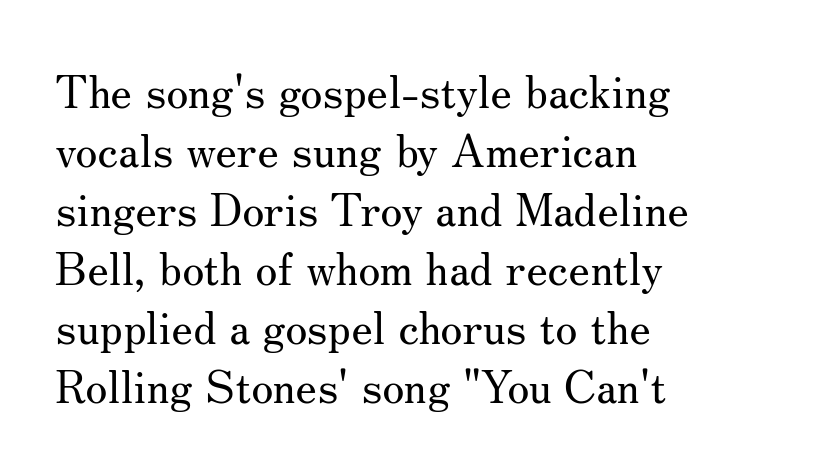
The text block is weighted toward the left margin, trailing off unevenly rightward. This rendering features lettering with no underline. Whoever set this chose a conventional vertical rhythm. Posture: vertical.
